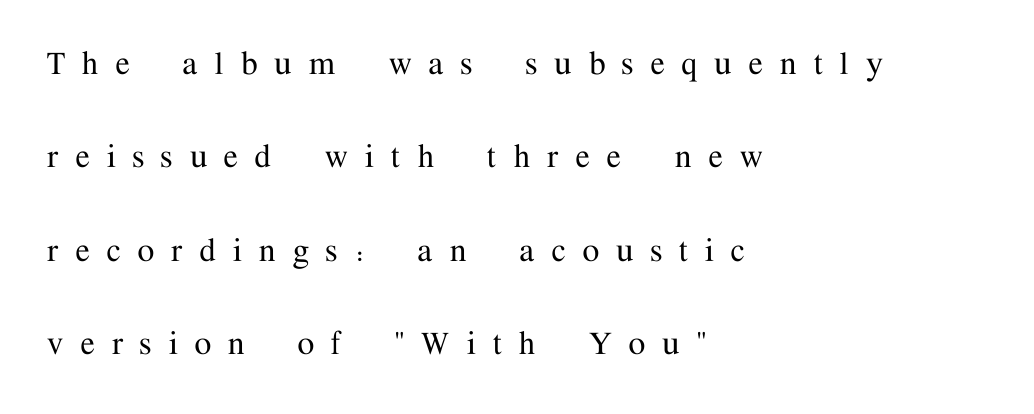
The image shows 38 px serif type, upright; set left-aligned, loose line spacing (2.46x), unusually wide letter spacing (+0.46 em), not underlined; medium stroke contrast and a medium x-height.
